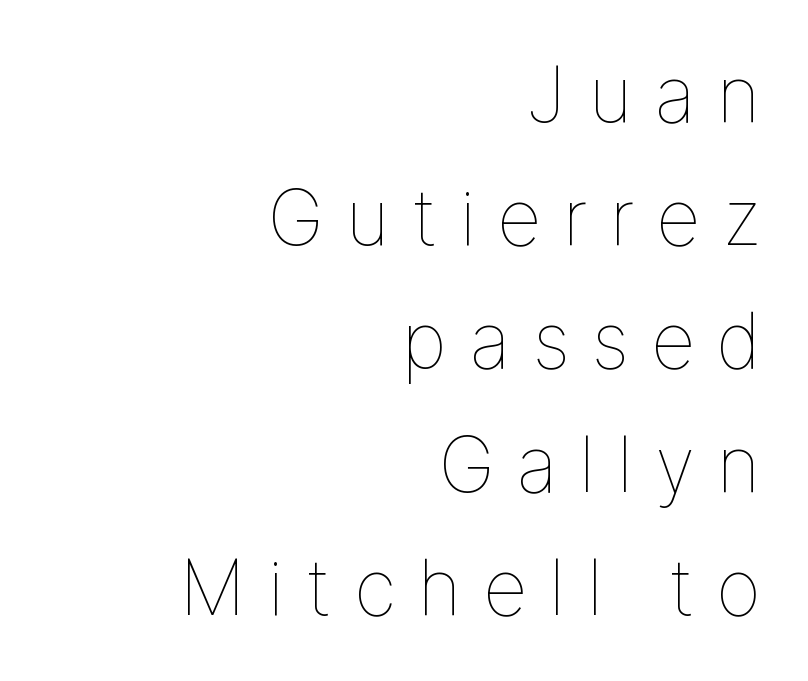
The image shows 77 px thin type, upright; set right-aligned, normal line spacing (1.6x), unusually wide letter spacing (+0.28 em), not underlined; low stroke contrast and a medium x-height.
